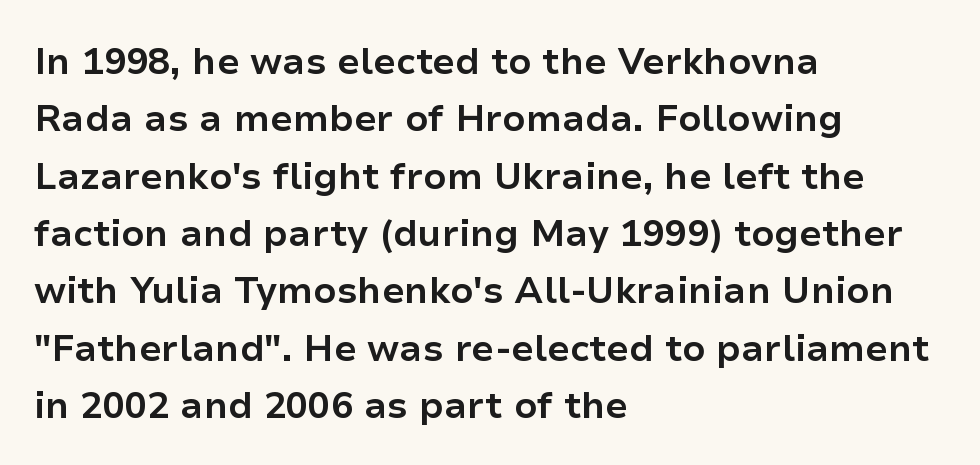
Clear beneath every line of the passage. Proportional: the letters do not fall into vertical columns. How are the letters spaced? Ordinarily, with no added tracking. Does the copy run flush right? No — it runs flush left.
